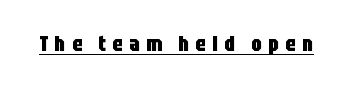
{"italic": "no", "bold": "yes", "underline": "yes", "letter_spacing": "wide", "letter_spacing_em": 0.31, "glyph_px": 21}
